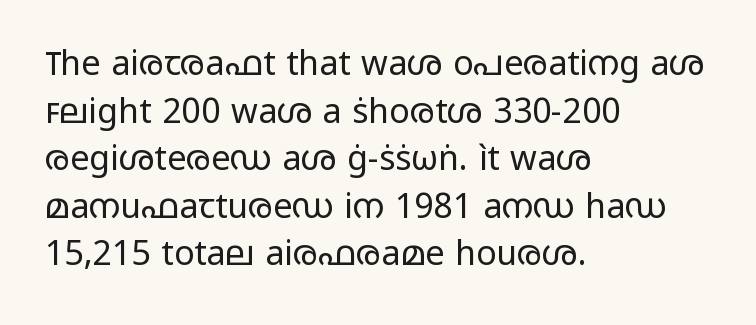
{"serif": "no", "italic": "no", "bold": "no", "weight": "regular", "width": "wide", "stroke_contrast": "low", "x_height": "medium", "monospaced": "no", "underline": "no", "align": "left", "line_spacing": "normal", "line_spacing_ratio": 1.4, "letter_spacing": "normal", "letter_spacing_em": 0.0, "glyph_px": 34}
